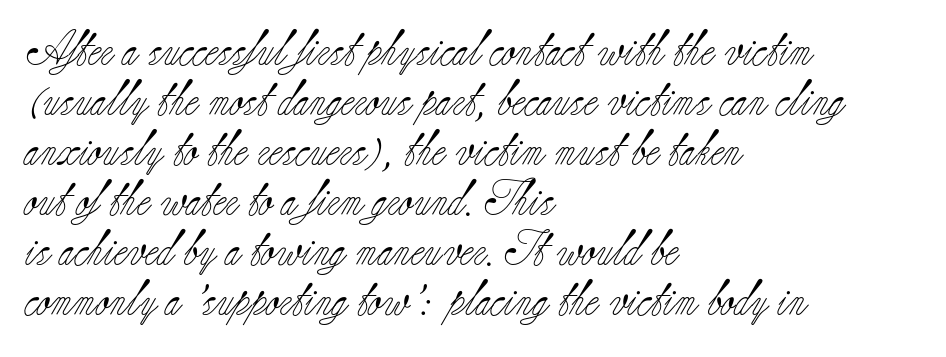
Little horizontal feet cap the strokes, marking this as serif type. The face used here is rendered with its standard letterfit. The foot of each line stays bare and open. This reads as an unemphasized weight, regular at the heaviest.
